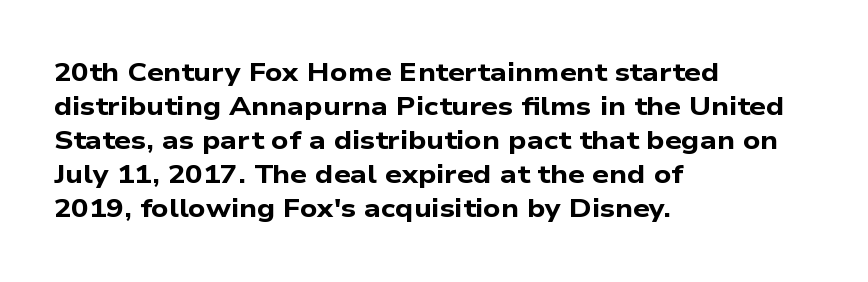
The image shows 26 px bold type; set left-aligned, normal line spacing (1.31x), normal letter spacing, not underlined.
